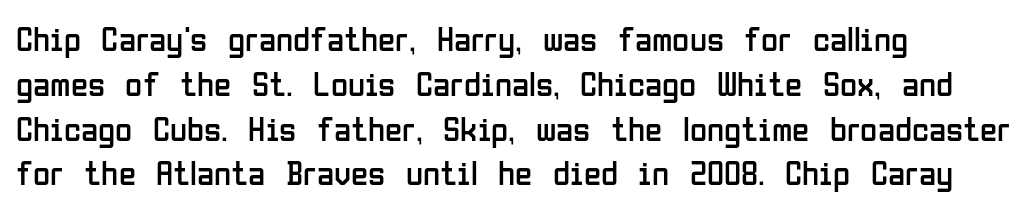
Q: Is the text bold? A: No.
Q: Is the text italic (slanted)? A: No, it is upright.
Q: Is the typeface a serif or a sans-serif typeface? A: Sans-serif.
Q: Is the text underlined? A: No.
Q: How is the paragraph aligned? A: Left-aligned.
Q: Is the spacing between letters normal or unusually wide? A: Normal.
Q: Is the spacing between lines tight, normal or loose? A: Normal.
Q: Width (condensed, normal, or wide)? A: Condensed.
Q: Stroke contrast? A: Low.
Q: x-height? A: Medium.
Q: Monospaced? A: No.
